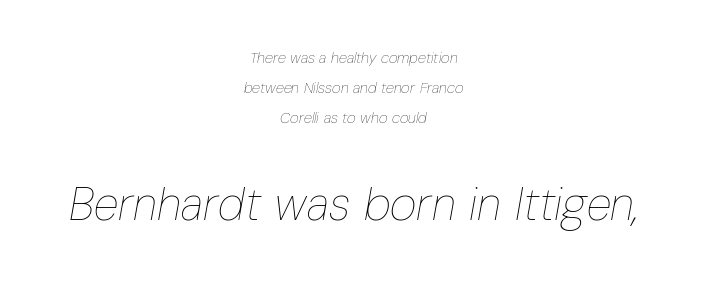
The image shows 46 px thin, condensed type, italic (leaning right); set centered, loose line spacing (1.99x), normal letter spacing, not underlined; the second (bottom) block is 3.07x larger; low stroke contrast and a medium x-height.
